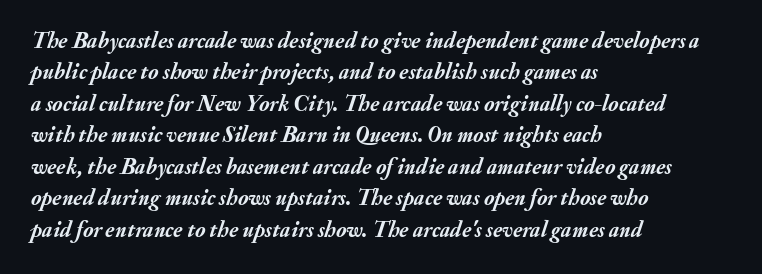
The image shows 22 px bold type, italic (leaning right); set left-aligned, normal line spacing (1.43x), normal letter spacing, not underlined.
